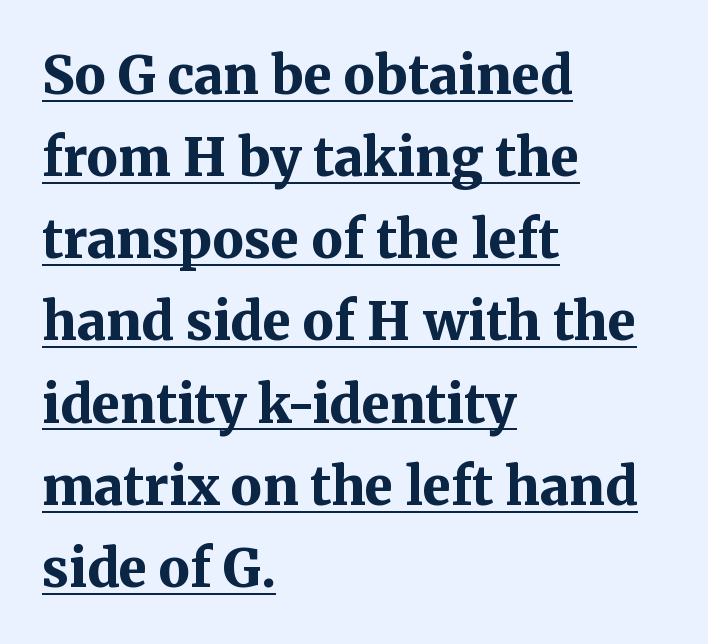
Q: Is the text bold? A: Yes.
Q: Is the text italic (slanted)? A: No, it is upright.
Q: Is the typeface a serif or a sans-serif typeface? A: Serif.
Q: Is the text underlined? A: Yes.
Q: How is the paragraph aligned? A: Left-aligned.
Q: Is the spacing between letters normal or unusually wide? A: Normal.
Q: Is the spacing between lines tight, normal or loose? A: Normal.
Q: Width (condensed, normal, or wide)? A: Normal.
Q: Stroke contrast? A: Medium.
Q: x-height? A: Medium.
Q: Monospaced? A: No.
